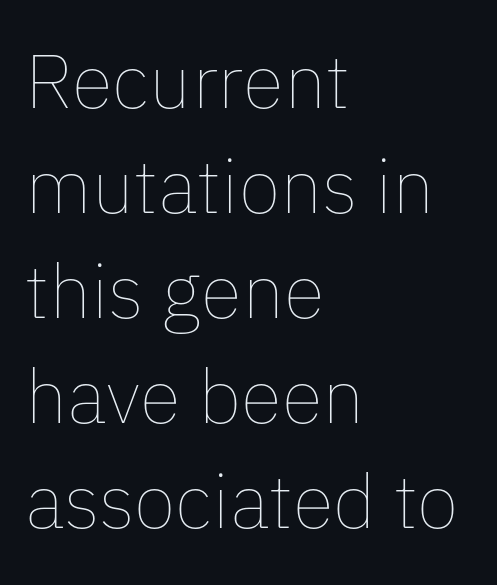
The passage shown is not bold in any degree. Line spacing here is normal. The strip under each line holds only bare page. Looks like regular typesetting: each glyph gets only the width it needs. There is no visible air inserted between adjacent glyphs. This rendering uses left alignment, leaving the right contour irregular.
